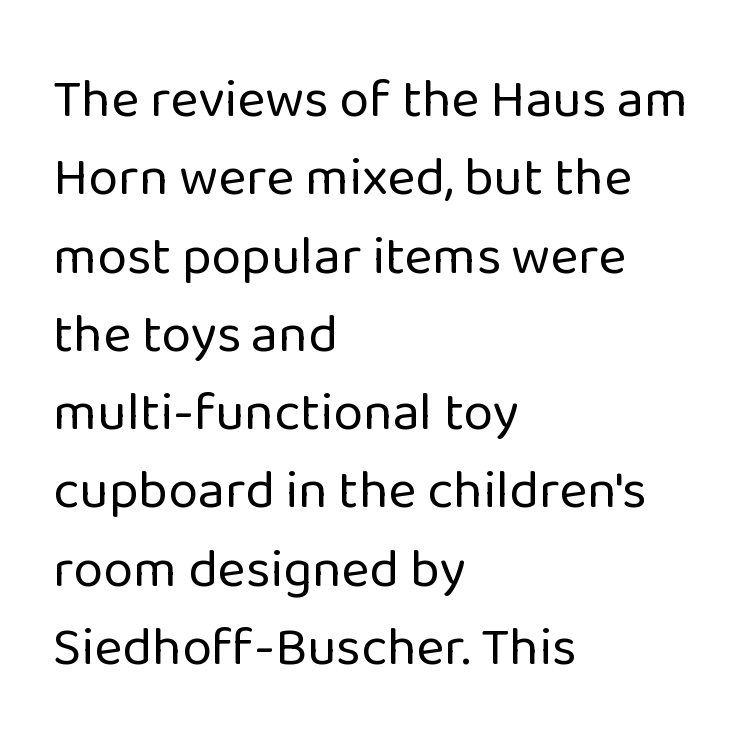
Q: Is the text bold? A: No.
Q: Is the text italic (slanted)? A: No, it is upright.
Q: Is the typeface a serif or a sans-serif typeface? A: Sans-serif.
Q: Is the text underlined? A: No.
Q: How is the paragraph aligned? A: Left-aligned.
Q: Is the spacing between letters normal or unusually wide? A: Normal.
Q: Is the spacing between lines tight, normal or loose? A: Normal.
Q: Width (condensed, normal, or wide)? A: Normal.
Q: Stroke contrast? A: Low.
Q: x-height? A: Medium.
Q: Monospaced? A: No.
